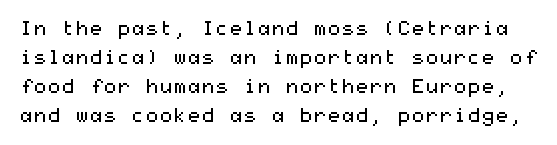
Bare-footed words on every line. Ink coverage per letter is moderate at most. A typesetter would call this zero additional tracking. Compared with typical paragraphs, the rows here are spaced about the same. The lettering stays uniformly vertical, giving the passage a roman look.
